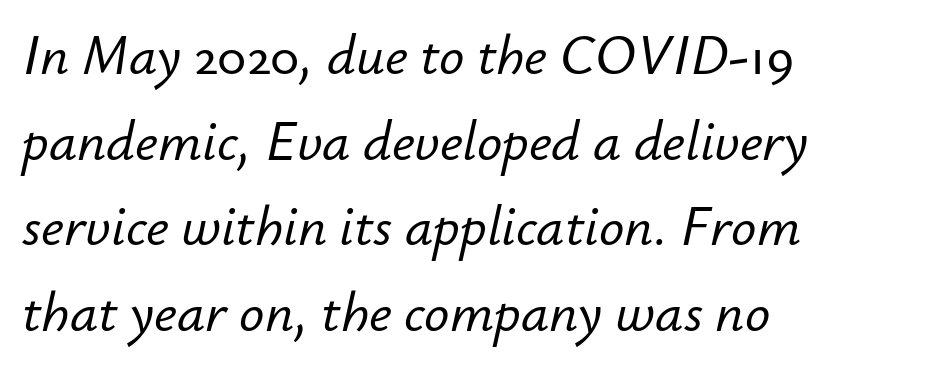
Q: Is the text italic (slanted)? A: Yes, it leans right by about 12 degrees.
Q: Is the text underlined? A: No.
Q: How is the paragraph aligned? A: Left-aligned.
Q: Is the spacing between letters normal or unusually wide? A: Normal.
Q: Is the spacing between lines tight, normal or loose? A: Normal.
Q: Width (condensed, normal, or wide)? A: Normal.
Q: Stroke contrast? A: Low.
Q: x-height? A: Small.
Q: Monospaced? A: No.
